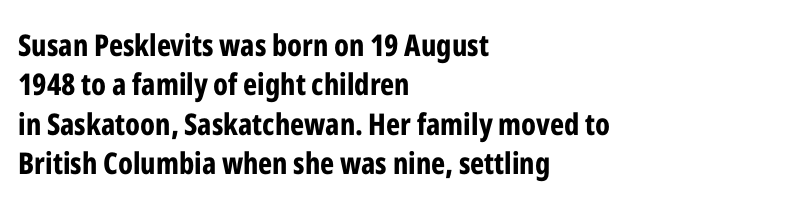
Q: Is the text bold? A: Yes.
Q: Is the text italic (slanted)? A: No, it is upright.
Q: Is the typeface a serif or a sans-serif typeface? A: Sans-serif.
Q: Is the text underlined? A: No.
Q: How is the paragraph aligned? A: Left-aligned.
Q: Is the spacing between letters normal or unusually wide? A: Normal.
Q: Is the spacing between lines tight, normal or loose? A: Normal.
Q: Width (condensed, normal, or wide)? A: Condensed.
Q: Stroke contrast? A: Low.
Q: x-height? A: Medium.
Q: Monospaced? A: No.
